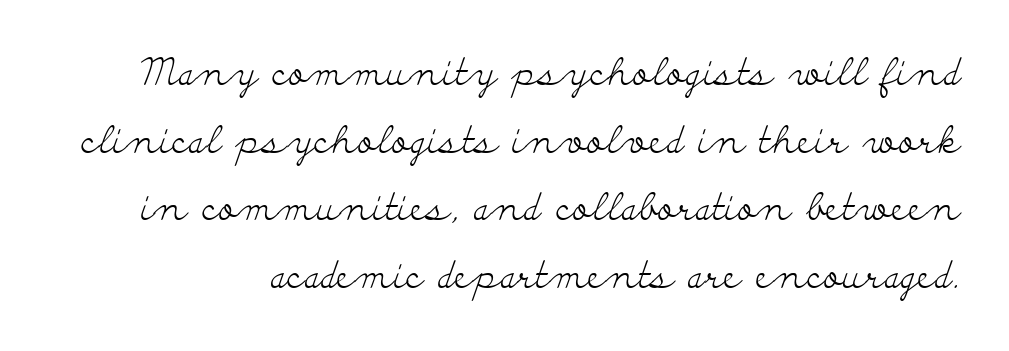
The passage shown is not bold in any degree. The string is rendered with underlining switched off. Think of a printed novel: that variable character pitch is what you see here. Tracking value appears to be zero — textbook default spacing.
